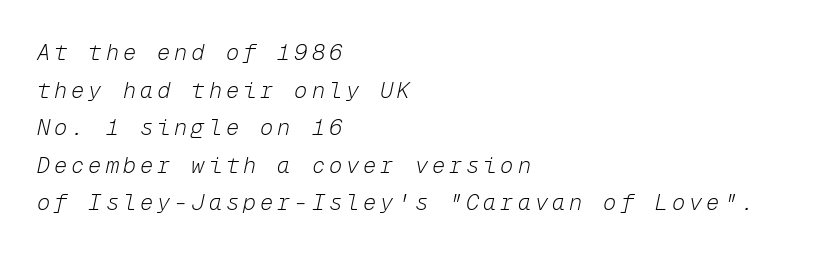
One-word summary of the alignment: left. The typeface has the unassuming heft of standard copy or less. The words here are not underlined. The passage shown leans; its letterforms are oblique.
